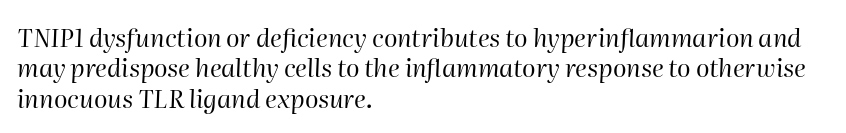
The glyphs are unaccompanied by any horizontal stroke below them. These lines stack with their left ends in a neat column. Each word holds together tightly as a unit, with standard inter-letter gaps. If you drew a line through each stem, it would be angled. The strokes carry an ordinary text weight at most.
